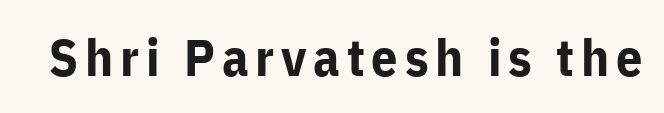
The image shows 52 px bold sans-serif type, upright; set not underlined; low stroke contrast and a medium x-height.
